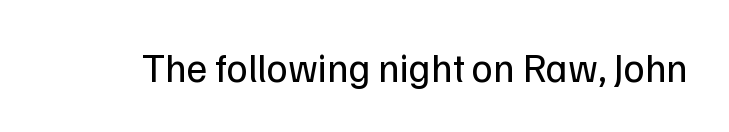
No italicization has been applied; the sample stays upright. The space directly below the letters is spotless. There is no visible air inserted between adjacent glyphs. Is this a heavy cut? Hardly; it is regular or lighter.
